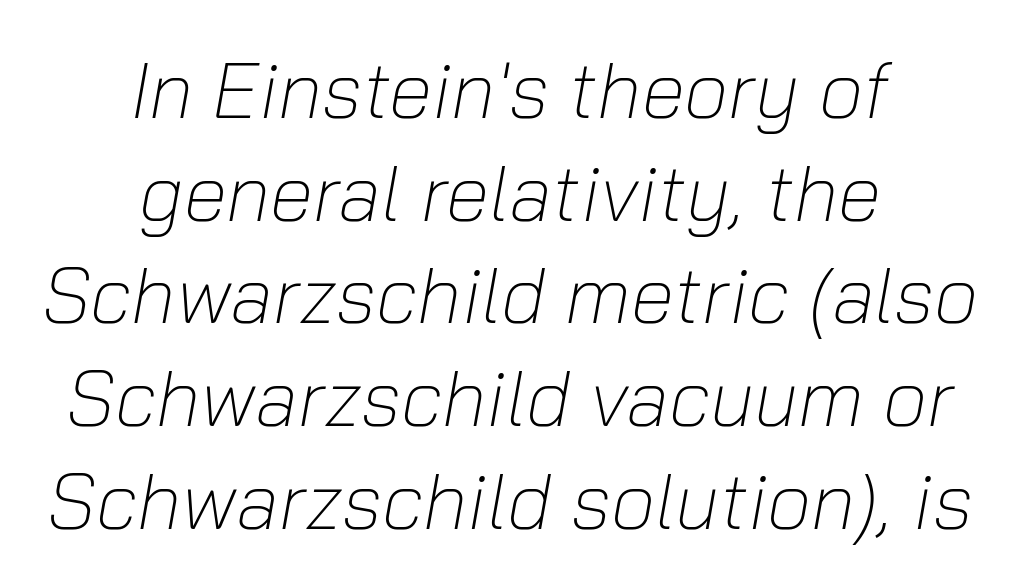
The image shows 79 px light type, italic (leaning right); set centered, normal line spacing (1.3x), normal letter spacing, not underlined; low stroke contrast and a medium x-height.
